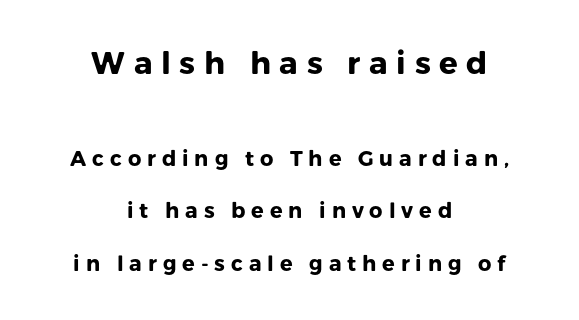
The image shows 31 px heavy sans-serif type, upright; set centered, loose line spacing (2.49x), unusually wide letter spacing (+0.28 em), not underlined; the first (top) block is 1.48x larger; low stroke contrast and a medium x-height.
